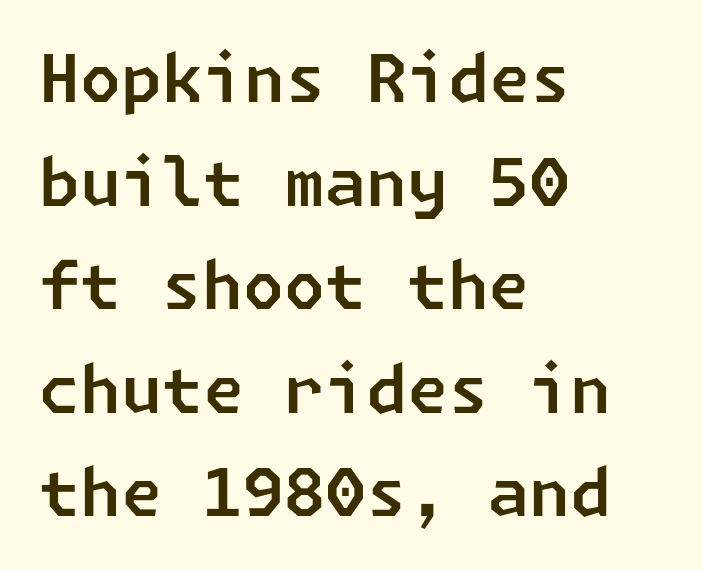
The image shows 66 px sans-serif type; set left-aligned, normal line spacing (1.57x), normal letter spacing, not underlined; low stroke contrast and a medium x-height.
